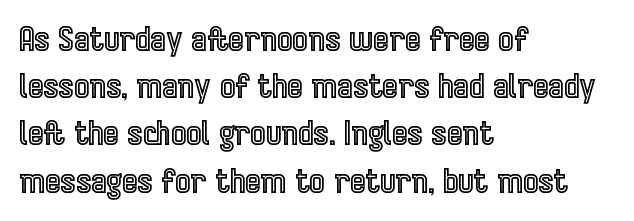
The image shows 33 px condensed type, upright; set left-aligned, normal line spacing (1.43x), normal letter spacing, not underlined; a medium x-height.
